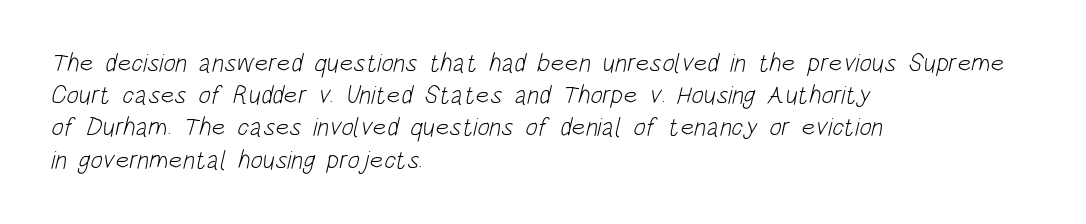
The ragged edge is on the right, which tells us the setting is flush left. Nobody touched the tracking dial on this one. The string is rendered with underlining switched off. The weight tops out at a normal text grade.
